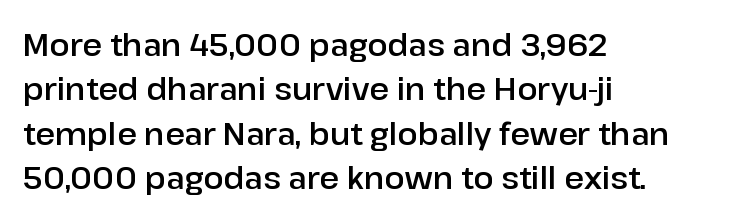
Each letter's strokes conclude bluntly, with no projecting serifs. The letters sit at their default tracking, neither squeezed nor spread. The paragraph shown leans on its left margin. Quick note: underline off.
